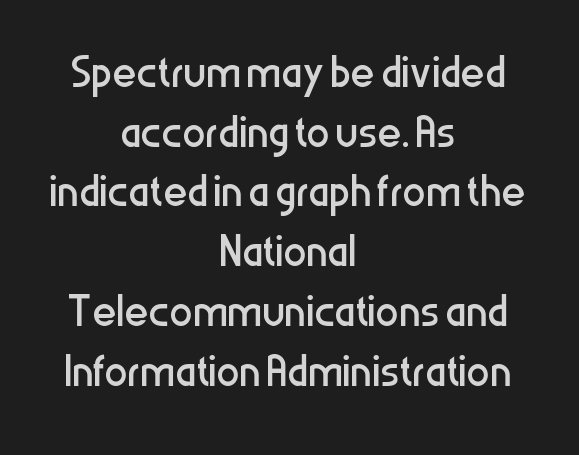
Q: Is the text bold? A: No.
Q: Is the text italic (slanted)? A: No, it is upright.
Q: Is the typeface a serif or a sans-serif typeface? A: Sans-serif.
Q: Is the text underlined? A: No.
Q: How is the paragraph aligned? A: Centered.
Q: Is the spacing between letters normal or unusually wide? A: Normal.
Q: Is the spacing between lines tight, normal or loose? A: Tight.
Q: Width (condensed, normal, or wide)? A: Condensed.
Q: Stroke contrast? A: Low.
Q: x-height? A: Medium.
Q: Monospaced? A: No.
